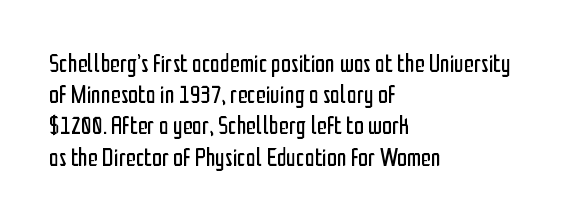
Q: Is the text bold? A: No.
Q: Is the text italic (slanted)? A: No, it is upright.
Q: Is the text underlined? A: No.
Q: How is the paragraph aligned? A: Left-aligned.
Q: Is the spacing between letters normal or unusually wide? A: Normal.
Q: Is the spacing between lines tight, normal or loose? A: Normal.
